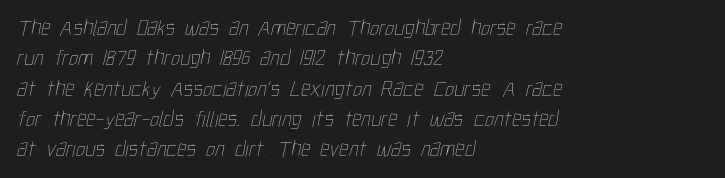
The image shows 23 px text type; set left-aligned, normal line spacing (1.32x), normal letter spacing, not underlined.
